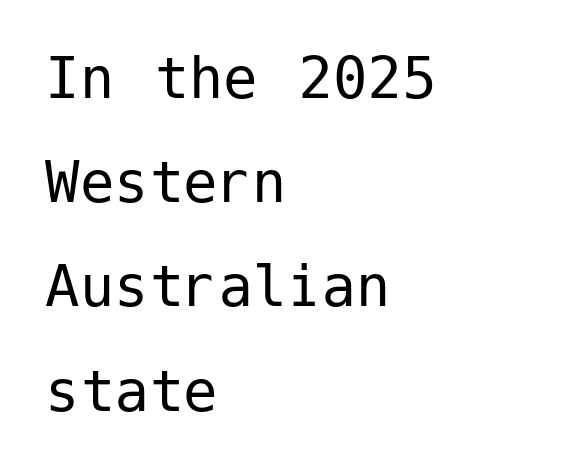
Q: Is the text bold? A: No.
Q: Is the text italic (slanted)? A: No, it is upright.
Q: Is the typeface a serif or a sans-serif typeface? A: Sans-serif.
Q: Is the text underlined? A: No.
Q: How is the paragraph aligned? A: Left-aligned.
Q: Is the spacing between letters normal or unusually wide? A: Normal.
Q: Is the spacing between lines tight, normal or loose? A: Normal.
Q: Width (condensed, normal, or wide)? A: Normal.
Q: Stroke contrast? A: Low.
Q: x-height? A: Medium.
